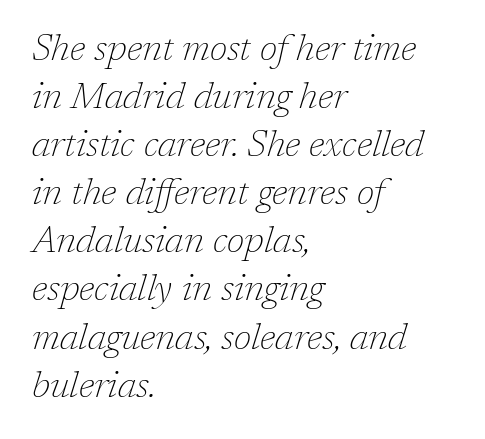
The image shows 37 px thin serif type, italic (leaning right); set left-aligned, normal line spacing (1.3x), normal letter spacing, not underlined; low stroke contrast and a medium x-height.
